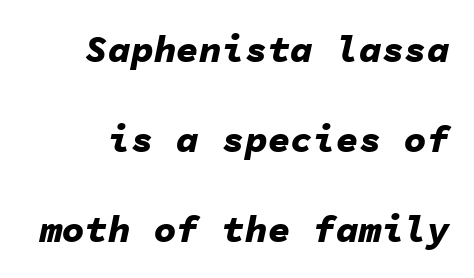
Q: Is the text bold? A: Yes.
Q: Is the text italic (slanted)? A: Yes, it leans right by about 11 degrees.
Q: Is the text underlined? A: No.
Q: Is the spacing between letters normal or unusually wide? A: Normal.
Q: Is the spacing between lines tight, normal or loose? A: Loose.
Q: Width (condensed, normal, or wide)? A: Normal.
Q: Stroke contrast? A: Low.
Q: x-height? A: Medium.
Q: Monospaced? A: Yes.
